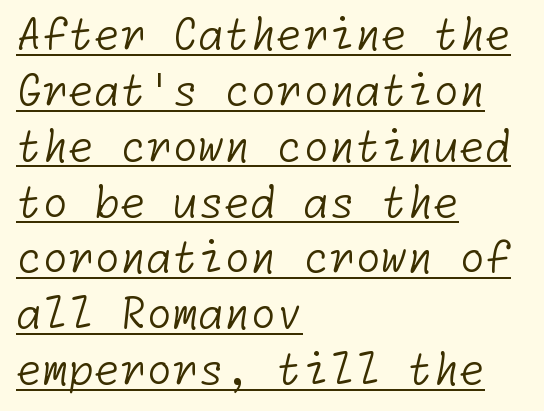
{"serif": "no", "bold": "no", "weight": "light", "width": "normal", "stroke_contrast": "low", "x_height": "medium", "underline": "yes", "align": "left", "line_spacing": "normal", "line_spacing_ratio": 1.33, "letter_spacing": "normal", "letter_spacing_em": 0.0, "glyph_px": 42}
